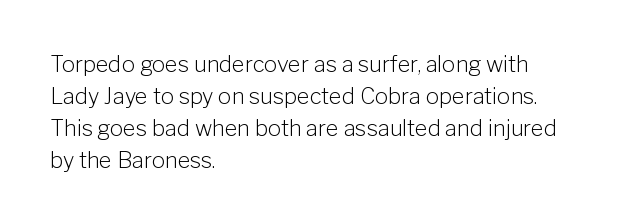
This sample uses an upright cut, with every glyph sitting square on the baseline. Check the space under the baseline: it is left empty. These lines are set flush left with a ragged right edge. Weight: not bold — regular or lighter.
